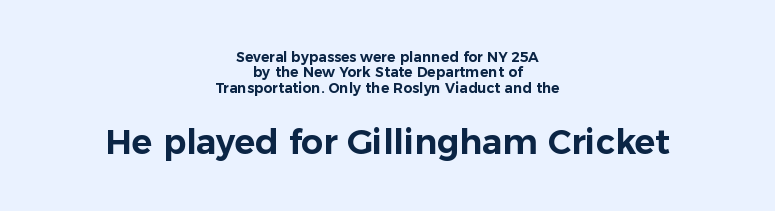
Q: Is the text italic (slanted)? A: No, it is upright.
Q: Is the typeface a serif or a sans-serif typeface? A: Sans-serif.
Q: Is the text underlined? A: No.
Q: How is the paragraph aligned? A: Centered.
Q: Is the spacing between letters normal or unusually wide? A: Normal.
Q: Is the spacing between lines tight, normal or loose? A: Tight.
Q: Which block of text is set in a larger size, the first (top) or the second (bottom)? A: The second (bottom) one.
Q: Width (condensed, normal, or wide)? A: Normal.
Q: Stroke contrast? A: Low.
Q: x-height? A: Medium.
Q: Monospaced? A: No.
